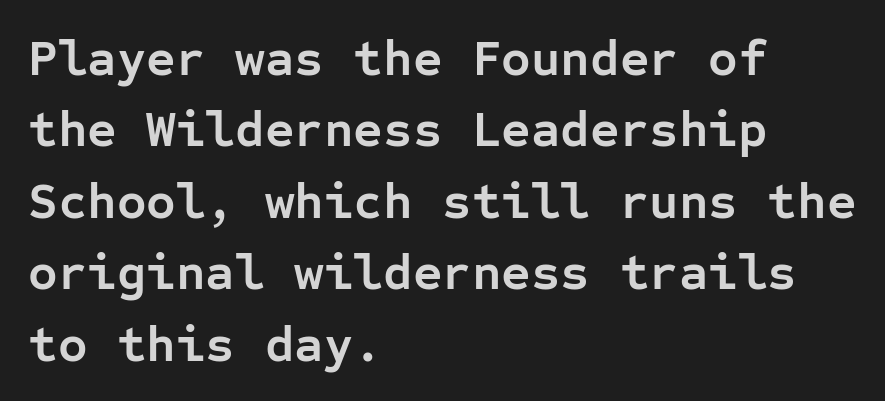
{"serif": "no", "italic": "no", "bold": "yes", "weight": "semibold", "width": "normal", "stroke_contrast": "low", "x_height": "medium", "monospaced": "yes", "underline": "no", "align": "left", "line_spacing": "normal", "line_spacing_ratio": 1.4, "letter_spacing": "normal", "letter_spacing_em": 0.0, "glyph_px": 51}
